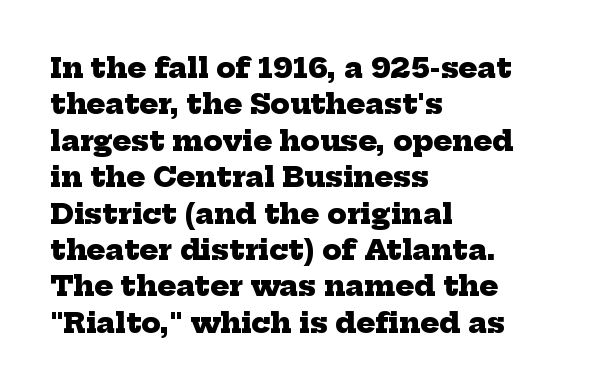
The passage shown is emphatically bold. Interline gaps are of average width in this sample. Each letter's strokes conclude with small projecting serifs. Check the space under the baseline: it is left empty.
